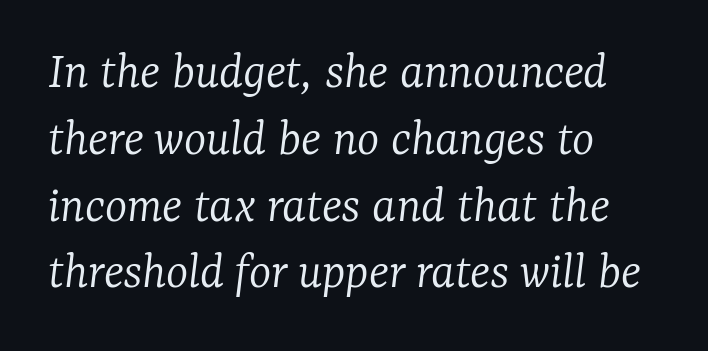
The rendering anchors every line to the left-hand side. Tall strokes in this sample are angled rather than plumb. Glance below the letters and you will spot only blank space. Spacing verdict: proportional, widths tailored to each character.
